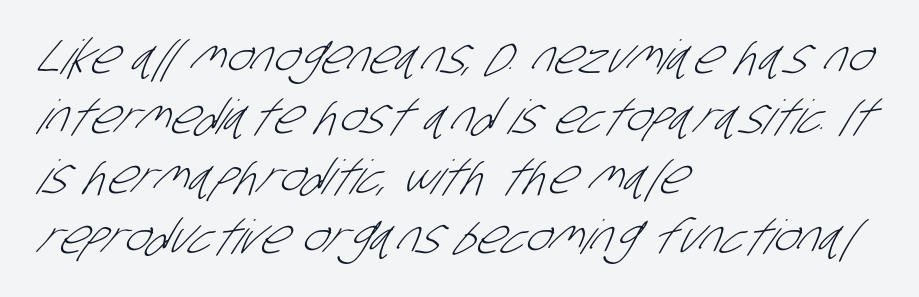
Q: Is the text bold? A: No.
Q: Is the typeface a serif or a sans-serif typeface? A: Sans-serif.
Q: Is the text underlined? A: No.
Q: How is the paragraph aligned? A: Left-aligned.
Q: Is the spacing between letters normal or unusually wide? A: Normal.
Q: Is the spacing between lines tight, normal or loose? A: Normal.
Q: Width (condensed, normal, or wide)? A: Condensed.
Q: Stroke contrast? A: Low.
Q: x-height? A: Large.
Q: Monospaced? A: No.
